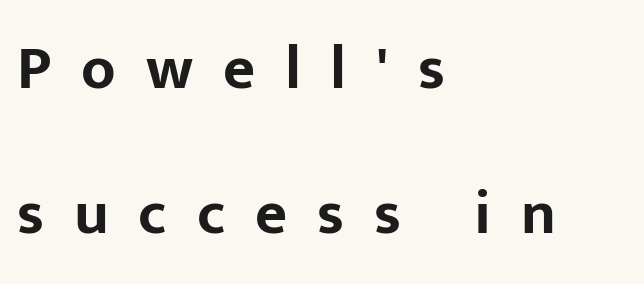
Q: Is the text bold? A: Yes.
Q: Is the text italic (slanted)? A: No, it is upright.
Q: Is the typeface a serif or a sans-serif typeface? A: Sans-serif.
Q: Is the text underlined? A: No.
Q: How is the paragraph aligned? A: Left-aligned.
Q: Is the spacing between letters normal or unusually wide? A: Unusually wide.
Q: Is the spacing between lines tight, normal or loose? A: Loose.
Q: Width (condensed, normal, or wide)? A: Normal.
Q: Stroke contrast? A: Low.
Q: x-height? A: Medium.
Q: Monospaced? A: No.
